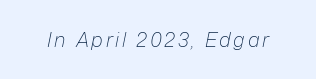
Is this a heavy cut? Hardly; it is regular or lighter. Is the type slanted? Yes — the strokes lean at a clear angle. The specimen omits any rule beneath the text block's lines.
